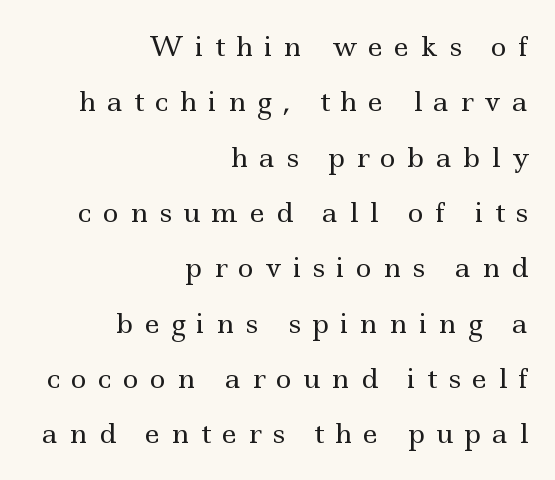
Each row of text sits above clean, open space. Students, note that the glyphs here are deliberately spaced far apart. The designer dialed line spacing up above the default. This is not heavy type; no bold has been used. Is the block centered? No — it sits flush against the right margin. The lettering stays uniformly vertical, giving the passage a roman look.
